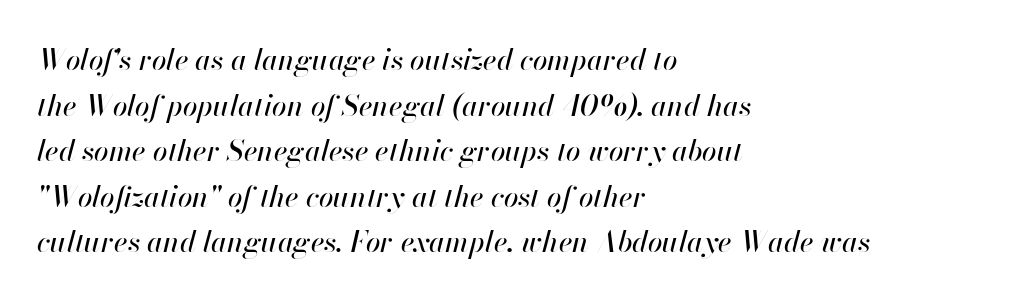
{"italic": "yes", "lean": "right", "slant_degrees": 13, "width": "normal", "stroke_contrast": "high", "x_height": "small", "monospaced": "no", "underline": "no", "align": "left", "line_spacing": "normal", "line_spacing_ratio": 1.57, "letter_spacing": "normal", "letter_spacing_em": 0.0, "glyph_px": 29}
